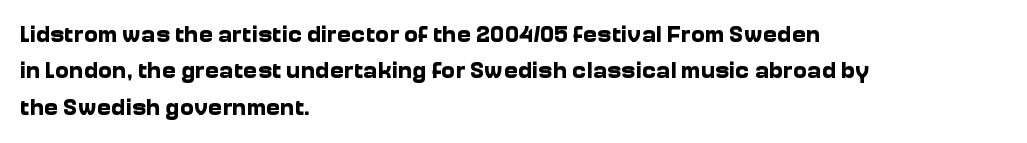
The image shows 24 px bold type, upright; set left-aligned, normal line spacing (1.52x), normal letter spacing, not underlined.
